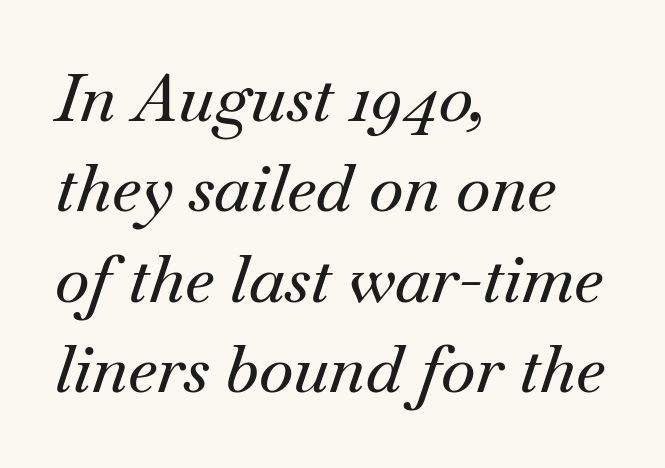
Serifs: yes, visible at the terminals of the letterforms. Caption: standard tracking, unaltered. The rows are spaced the way most documents space them. The whole block is typeset with a tilt. This sample has the flowing, uneven cadence of proportional lettering. The rag falls on the right side of this text block.
